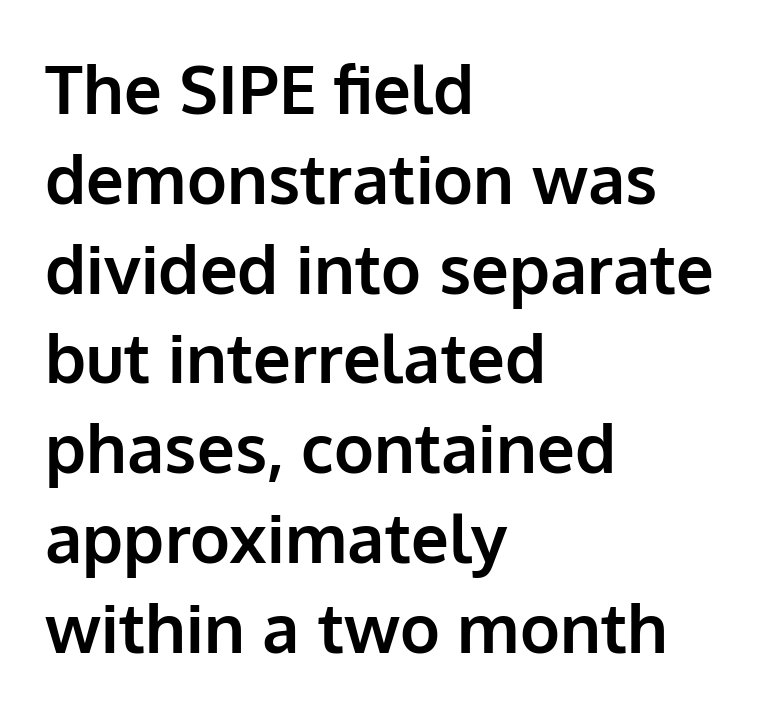
Grotesque or geometric, the face here clearly has no serifs. Nothing unusual about the tracking: characters are spaced as the font intends. A bare baseline throughout the passage. If you drew a ruler down the left edge, every line would touch it. When letters stand straight like this, we call the style roman or upright.
